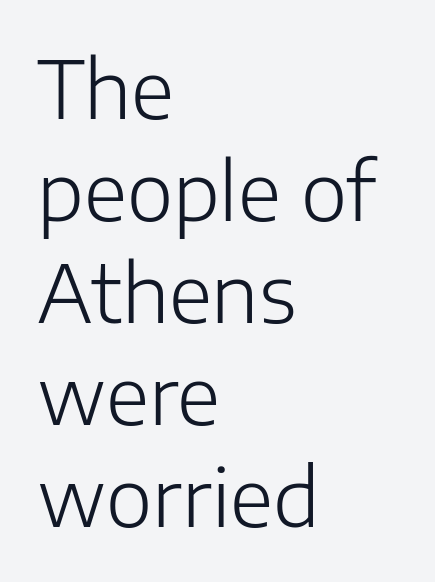
Each line starts at the same left margin while the right side varies. Note the varied advance widths — an 'i' is clearly narrower than an 'm'. Rendered with straight, roman letterforms. Is the type heavy? It reads as light-to-regular instead.
